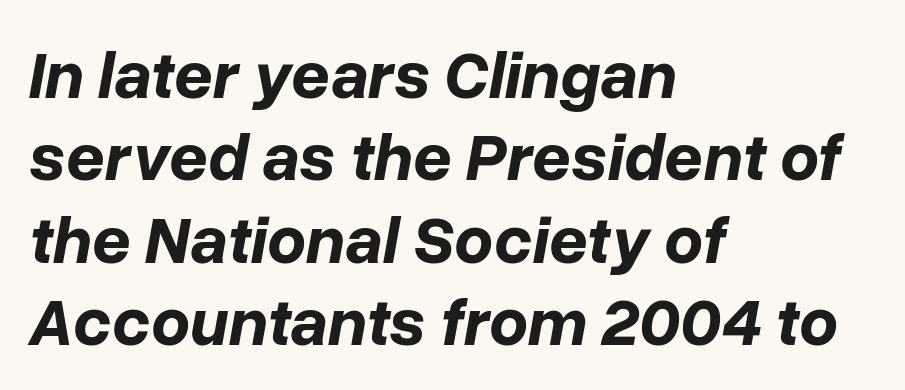
Q: Is the text bold? A: Yes.
Q: Is the text italic (slanted)? A: Yes, it leans right by about 10 degrees.
Q: Is the text underlined? A: No.
Q: How is the paragraph aligned? A: Left-aligned.
Q: Is the spacing between letters normal or unusually wide? A: Normal.
Q: Width (condensed, normal, or wide)? A: Normal.
Q: Stroke contrast? A: Low.
Q: x-height? A: Medium.
Q: Monospaced? A: No.
